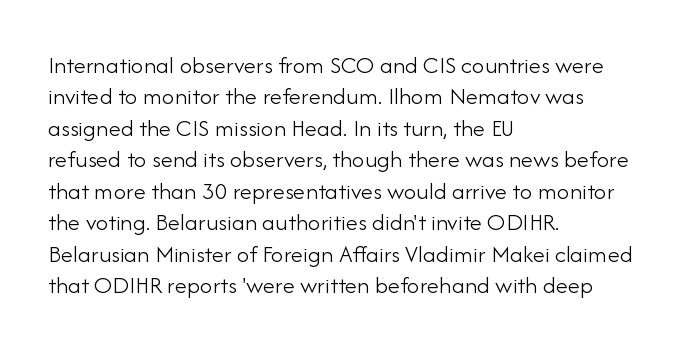
Q: Is the text bold? A: No.
Q: Is the text italic (slanted)? A: No, it is upright.
Q: Is the text underlined? A: No.
Q: How is the paragraph aligned? A: Left-aligned.
Q: Is the spacing between letters normal or unusually wide? A: Normal.
Q: Is the spacing between lines tight, normal or loose? A: Normal.
